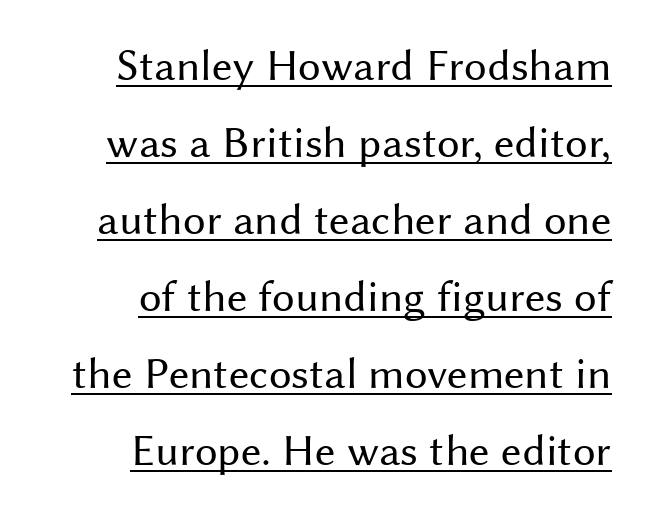
The image shows 45 px regular-weight sans-serif type, upright; set right-aligned, line spacing 1.71x, normal letter spacing, underlined; medium stroke contrast and a medium x-height.
